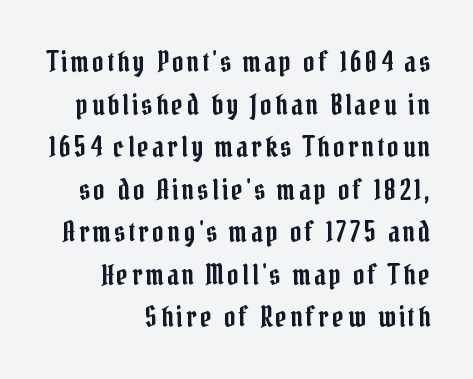
The image shows 28 px condensed serif type, upright; set right-aligned, normal line spacing (1.52x), not underlined; low stroke contrast and a medium x-height.
